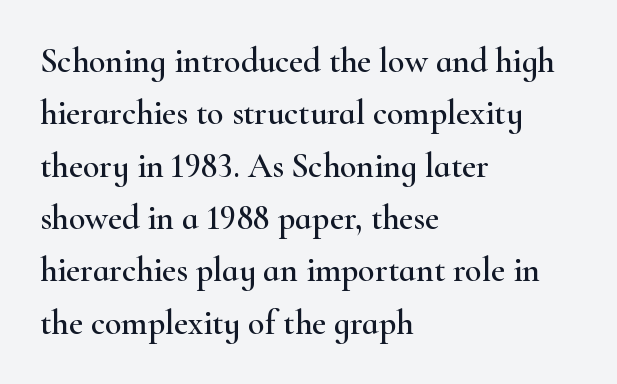
The image shows 34 px wide serif type, upright; set left-aligned, normal line spacing (1.54x), normal letter spacing, not underlined; high stroke contrast and a small x-height.
